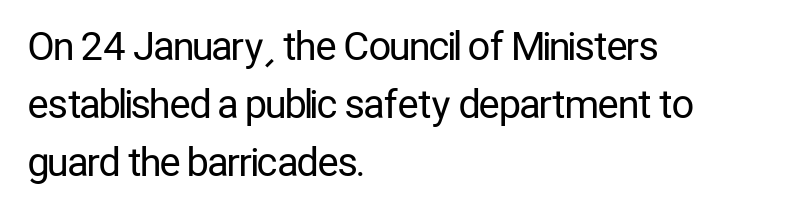
Q: Is the text bold? A: No.
Q: Is the text italic (slanted)? A: No, it is upright.
Q: Is the typeface a serif or a sans-serif typeface? A: Sans-serif.
Q: Is the text underlined? A: No.
Q: How is the paragraph aligned? A: Left-aligned.
Q: Is the spacing between letters normal or unusually wide? A: Normal.
Q: Is the spacing between lines tight, normal or loose? A: Normal.
Q: Width (condensed, normal, or wide)? A: Condensed.
Q: Stroke contrast? A: Low.
Q: x-height? A: Medium.
Q: Monospaced? A: No.
